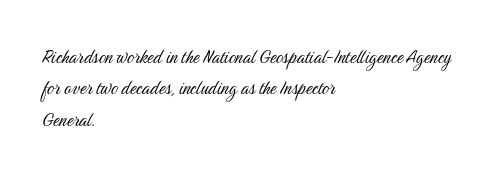
{"bold": "no", "underline": "no", "align": "left", "line_spacing": "normal", "line_spacing_ratio": 1.43, "letter_spacing": "normal", "letter_spacing_em": 0.0, "glyph_px": 22}
